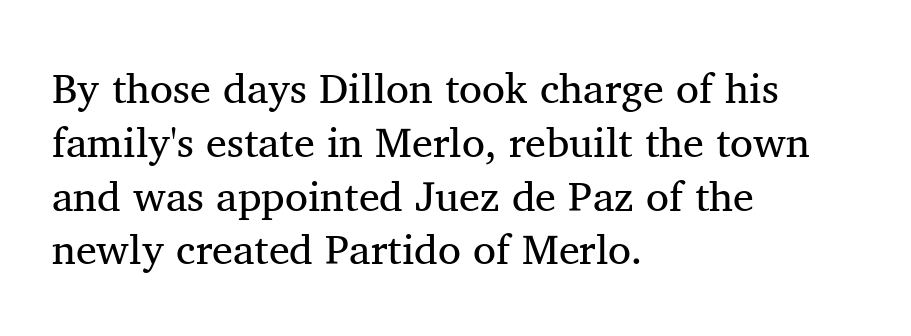
Q: Is the text bold? A: No.
Q: Is the text italic (slanted)? A: No, it is upright.
Q: Is the typeface a serif or a sans-serif typeface? A: Serif.
Q: Is the text underlined? A: No.
Q: How is the paragraph aligned? A: Left-aligned.
Q: Is the spacing between letters normal or unusually wide? A: Normal.
Q: Is the spacing between lines tight, normal or loose? A: Normal.
Q: Width (condensed, normal, or wide)? A: Normal.
Q: Stroke contrast? A: Medium.
Q: x-height? A: Medium.
Q: Monospaced? A: No.
